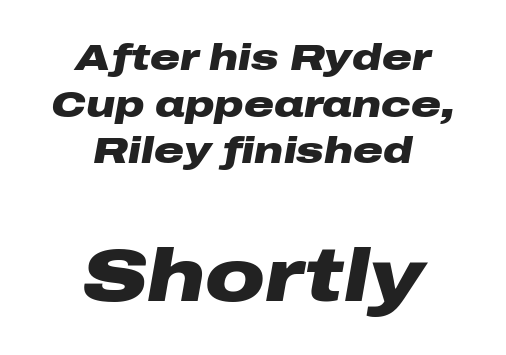
Lines of text with bare space underneath. Is this a fixed-width face? No — the glyphs have proportional, varying widths. Is the type slanted? Yes — the strokes lean at a clear angle. Normally led — the rows are evenly, conventionally spaced. The gaps between neighbouring characters are ordinary and unremarkable.
